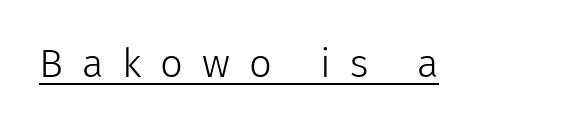
{"serif": "no", "italic": "no", "bold": "no", "weight": "light", "width": "normal", "stroke_contrast": "low", "x_height": "medium", "monospaced": "no", "underline": "yes", "letter_spacing": "wide", "letter_spacing_em": 0.47, "glyph_px": 40}
